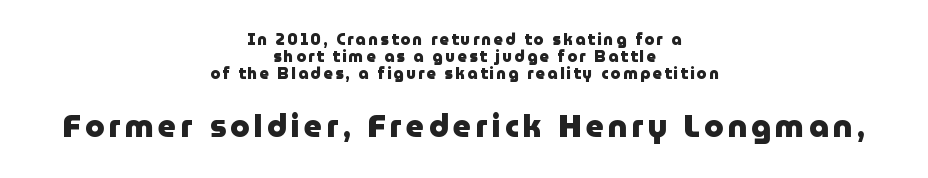
The words here are not underlined. If you measured baseline to baseline, you'd find a short distance. The designer went with a sans here, leaving each stem footless. The second block has been scaled up relative to the first. The specimen reads as upright at a glance.
